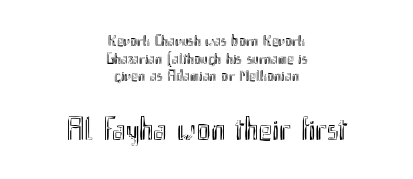
The image shows 33 px condensed type, upright; set centered, tight line spacing (1.1x), normal letter spacing, not underlined; the second (bottom) block is 2.06x larger; a small x-height.
